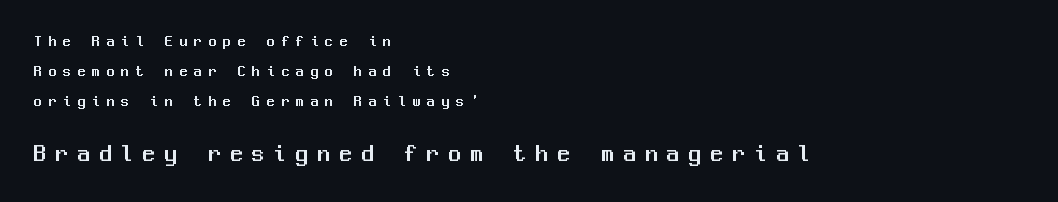
{"italic": "no", "underline": "no", "align": "left", "line_spacing_ratio": 1.88, "letter_spacing": "wide", "letter_spacing_em": 0.41, "larger_block": "second", "size_ratio": 1.5, "glyph_px": 24}
